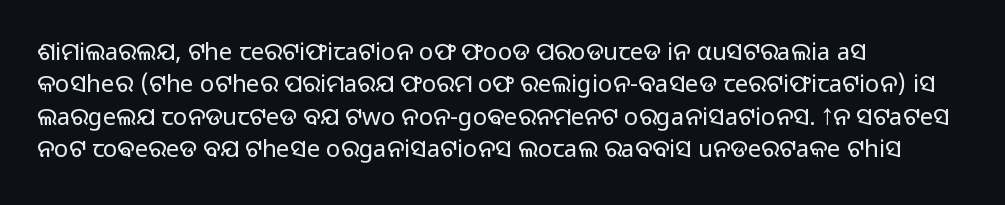
{"italic": "no", "bold": "no", "underline": "no", "align": "left", "line_spacing": "normal", "line_spacing_ratio": 1.35, "letter_spacing": "normal", "letter_spacing_em": 0.0, "glyph_px": 24}
